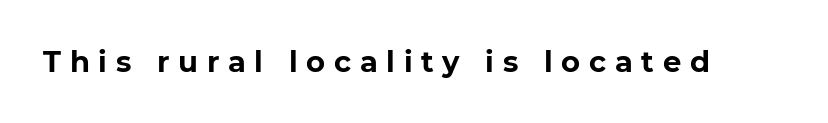
{"serif": "no", "bold": "yes", "weight": "bold", "width": "normal", "stroke_contrast": "low", "x_height": "medium", "monospaced": "no", "underline": "no", "letter_spacing": "wide", "letter_spacing_em": 0.3, "glyph_px": 29}
